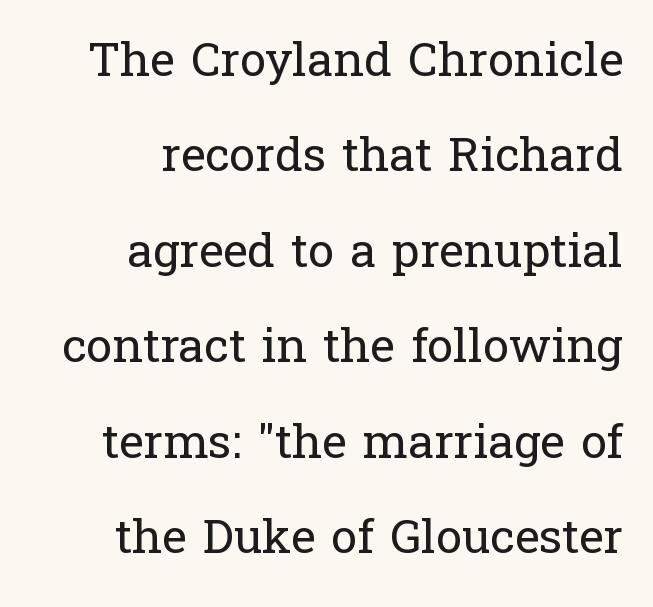
Q: Is the text bold? A: No.
Q: Is the text italic (slanted)? A: No, it is upright.
Q: Is the typeface a serif or a sans-serif typeface? A: Serif.
Q: Is the text underlined? A: No.
Q: How is the paragraph aligned? A: Right-aligned.
Q: Is the spacing between letters normal or unusually wide? A: Normal.
Q: Is the spacing between lines tight, normal or loose? A: Loose.
Q: Width (condensed, normal, or wide)? A: Normal.
Q: Stroke contrast? A: Low.
Q: x-height? A: Medium.
Q: Monospaced? A: No.
